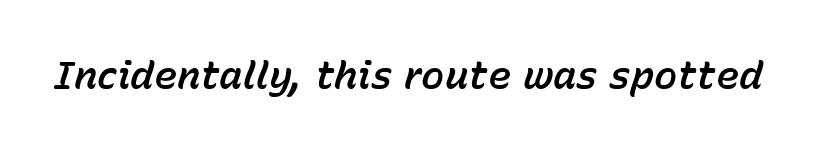
{"italic": "yes", "lean": "right", "slant_degrees": 15, "width": "normal", "stroke_contrast": "low", "x_height": "medium", "monospaced": "no", "underline": "no", "letter_spacing": "normal", "letter_spacing_em": 0.0, "glyph_px": 39}
